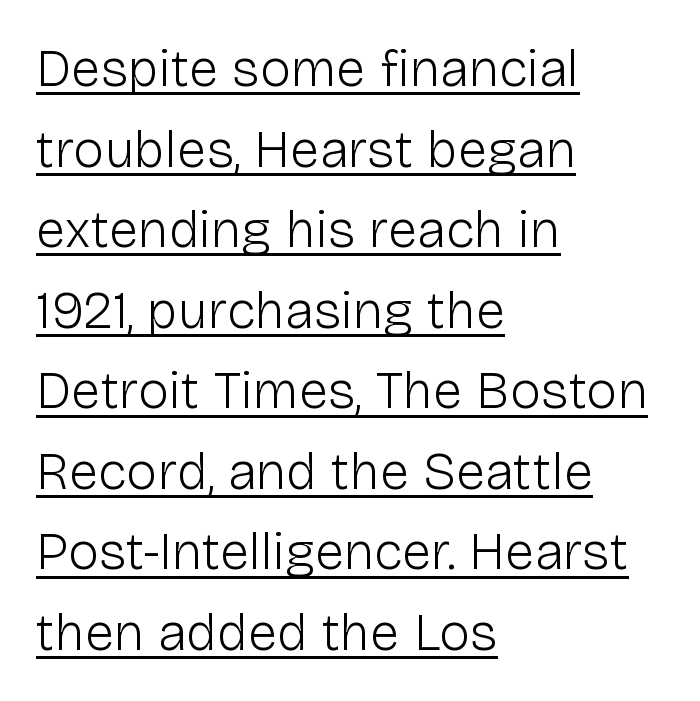
The image shows 53 px light sans-serif type, upright; set left-aligned, normal line spacing (1.52x), normal letter spacing, underlined; low stroke contrast and a medium x-height.
